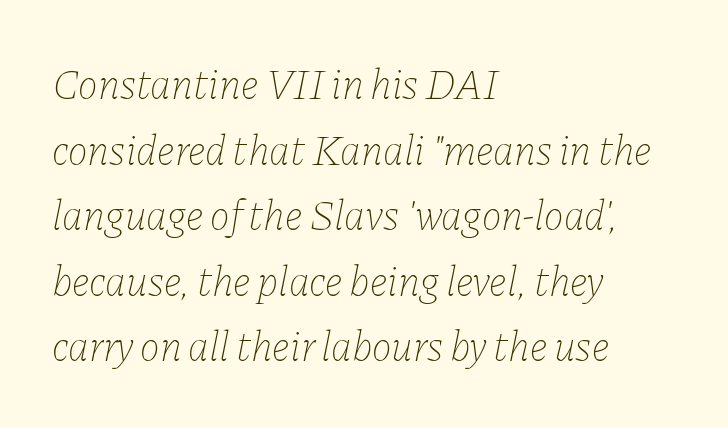
The image shows 42 px thin type, italic (leaning right); set left-aligned, normal line spacing (1.56x), normal letter spacing, not underlined; low stroke contrast and a medium x-height.
